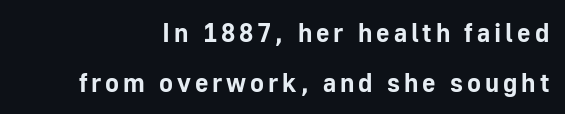
The image shows 26 px bold type, upright; set loose line spacing (1.91x), not underlined.
